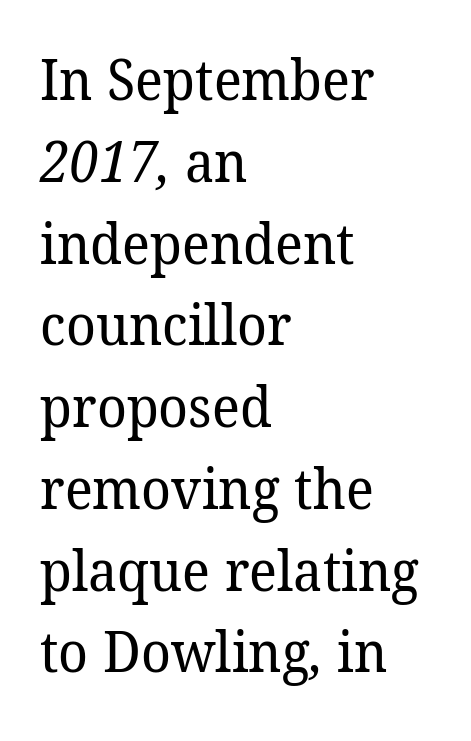
The designer went with a serif here, giving each stem small feet. Line beginnings align vertically; line endings do not. Each word holds together tightly as a unit, with standard inter-letter gaps. The cut favours lightness, reaching ordinary text weight at its darkest.
